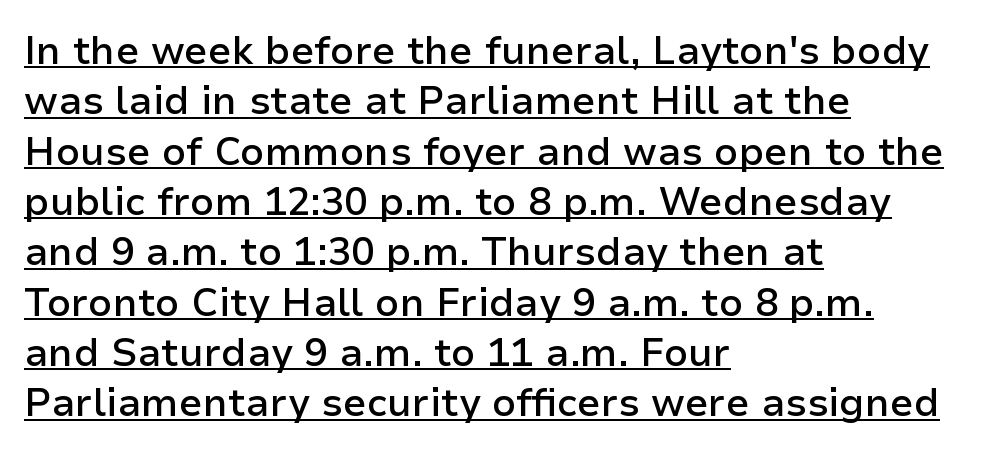
{"serif": "no", "italic": "no", "bold": "semi", "weight": "semibold", "width": "normal", "stroke_contrast": "low", "x_height": "medium", "monospaced": "no", "underline": "yes", "align": "left", "line_spacing": "normal", "line_spacing_ratio": 1.29, "letter_spacing": "normal", "letter_spacing_em": 0.0, "glyph_px": 39}
